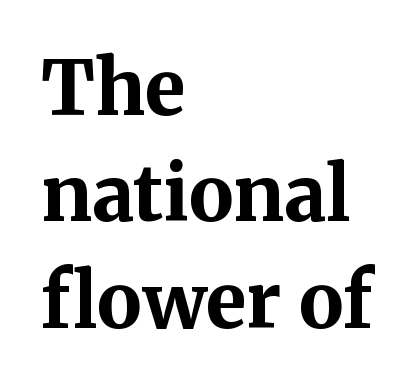
Q: Is the text bold? A: Yes.
Q: Is the text italic (slanted)? A: No, it is upright.
Q: Is the typeface a serif or a sans-serif typeface? A: Serif.
Q: Is the text underlined? A: No.
Q: How is the paragraph aligned? A: Left-aligned.
Q: Is the spacing between letters normal or unusually wide? A: Normal.
Q: Is the spacing between lines tight, normal or loose? A: Normal.
Q: Width (condensed, normal, or wide)? A: Normal.
Q: Stroke contrast? A: Medium.
Q: x-height? A: Medium.
Q: Monospaced? A: No.
